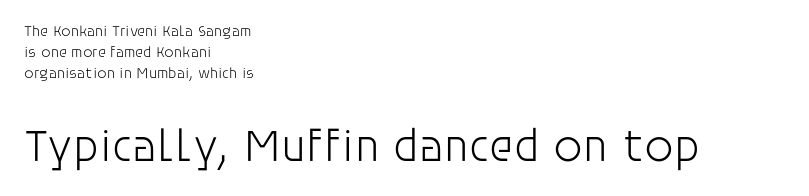
{"serif": "no", "italic": "no", "bold": "no", "weight": "light", "width": "normal", "stroke_contrast": "low", "x_height": "large", "monospaced": "no", "underline": "no", "align": "left", "line_spacing": "normal", "line_spacing_ratio": 1.41, "letter_spacing": "normal", "letter_spacing_em": 0.0, "larger_block": "second", "size_ratio": 3.07, "glyph_px": 46}
